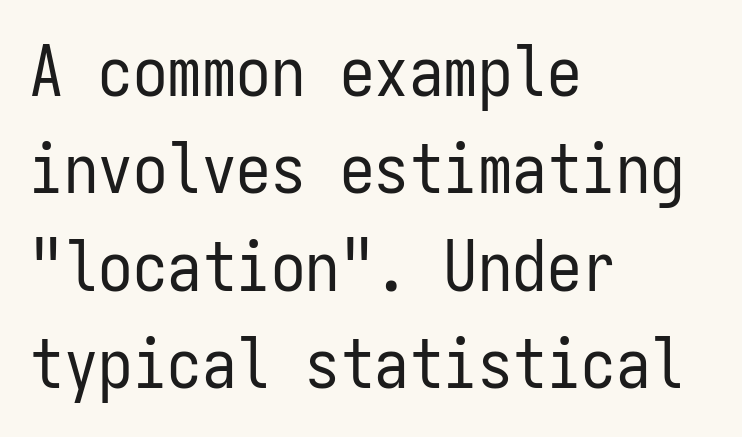
Q: Is the text bold? A: No.
Q: Is the text italic (slanted)? A: No, it is upright.
Q: Is the typeface a serif or a sans-serif typeface? A: Sans-serif.
Q: Is the text underlined? A: No.
Q: How is the paragraph aligned? A: Left-aligned.
Q: Is the spacing between letters normal or unusually wide? A: Normal.
Q: Is the spacing between lines tight, normal or loose? A: Normal.
Q: Width (condensed, normal, or wide)? A: Condensed.
Q: Stroke contrast? A: Low.
Q: x-height? A: Medium.
Q: Monospaced? A: Yes.
